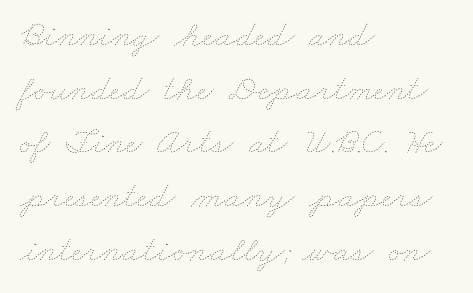
The image shows 37 px thin, wide type; set left-aligned, normal line spacing (1.45x), normal letter spacing, not underlined; low stroke contrast and a small x-height.
